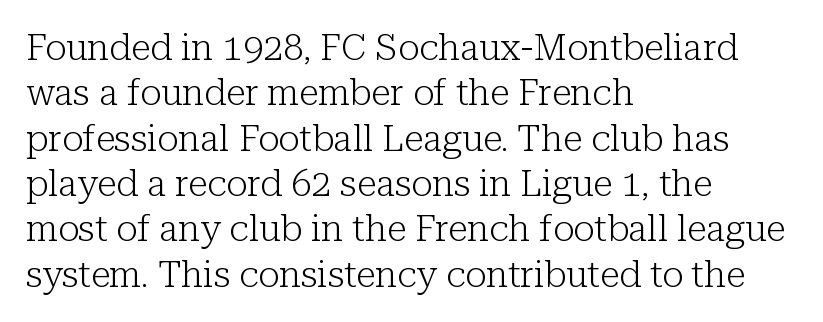
The image shows 36 px light serif type, upright; set left-aligned, normal line spacing (1.26x), normal letter spacing, not underlined; low stroke contrast and a medium x-height.
